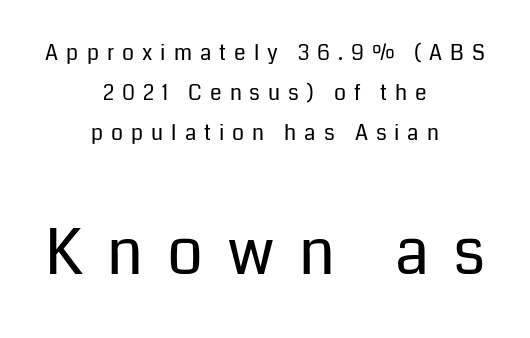
{"serif": "no", "italic": "no", "bold": "no", "weight": "regular", "width": "normal", "stroke_contrast": "low", "x_height": "medium", "monospaced": "no", "underline": "no", "align": "center", "line_spacing": "loose", "line_spacing_ratio": 1.9, "letter_spacing": "wide", "letter_spacing_em": 0.38, "larger_block": "second", "size_ratio": 3.0, "glyph_px": 63}
